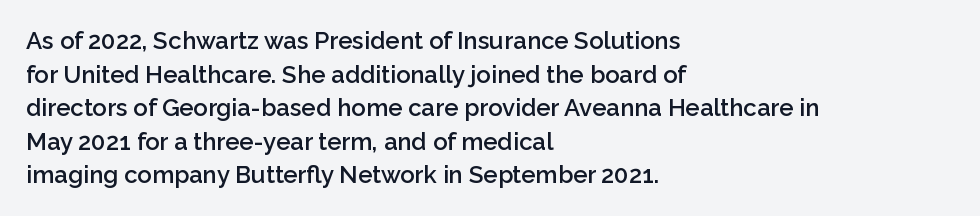
{"italic": "no", "bold": "semi", "underline": "no", "align": "left", "line_spacing": "normal", "line_spacing_ratio": 1.4, "letter_spacing": "normal", "letter_spacing_em": 0.0, "glyph_px": 24}
